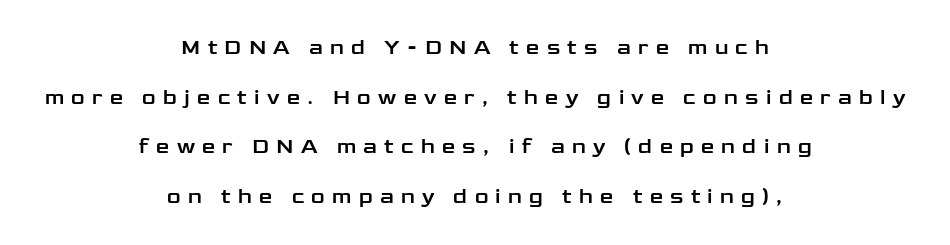
{"italic": "no", "underline": "no", "align": "center", "line_spacing": "loose", "line_spacing_ratio": 2.36, "letter_spacing": "wide", "letter_spacing_em": 0.35, "glyph_px": 21}
